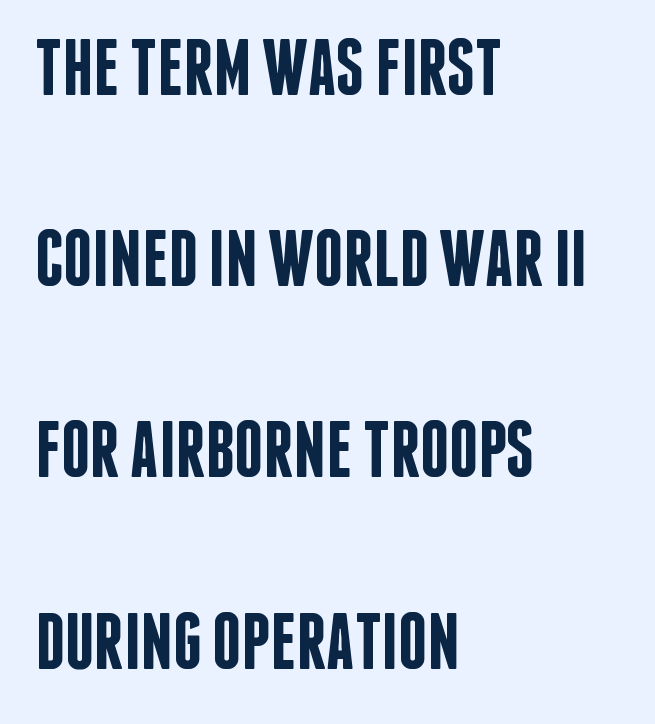
Any mark beneath the type? The region is blank. The setting favours the left margin, as ordinary paragraphs usually do. The typography opts for an upright posture over an oblique one. Leading is clearly above the norm, producing a sparse column. The rendering shows plain stroke endings on the letterforms — a sans-serif design.
